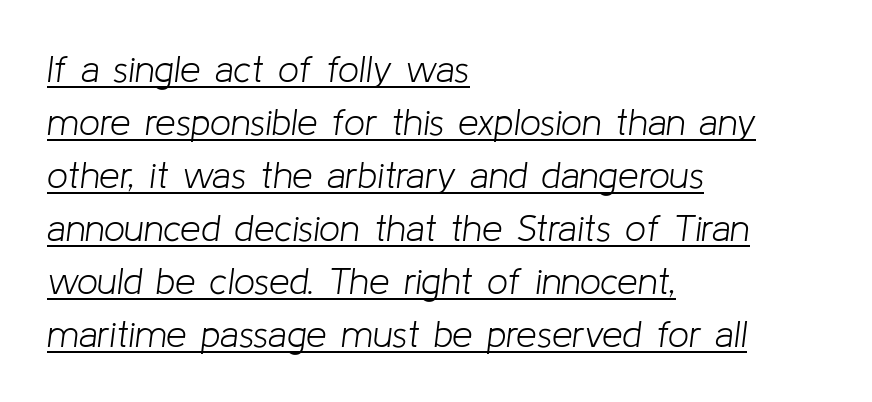
Students, note that the glyphs here touch the page at normal intervals. Underlined type. Reading down the block, your eye returns to a fixed left position each line. Reading down the column, the eye jumps a familiar distance to each next line.
